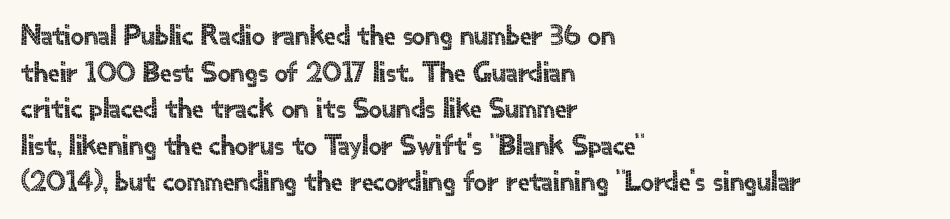
{"serif": "no", "italic": "no", "width": "normal", "x_height": "small", "monospaced": "no", "underline": "no", "align": "left", "line_spacing": "normal", "line_spacing_ratio": 1.26, "letter_spacing": "normal", "letter_spacing_em": 0.0, "glyph_px": 29}
